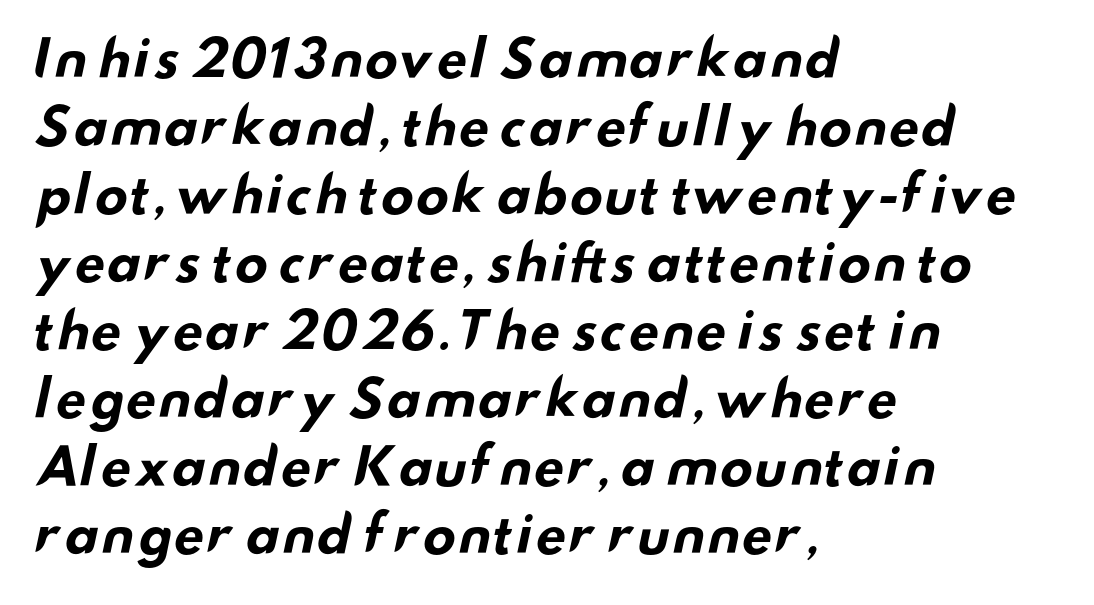
{"serif": "no", "bold": "yes", "weight": "bold", "width": "wide", "stroke_contrast": "low", "x_height": "small", "monospaced": "no", "underline": "no", "align": "left", "line_spacing": "normal", "line_spacing_ratio": 1.36, "letter_spacing": "normal", "letter_spacing_em": 0.0, "glyph_px": 50}
